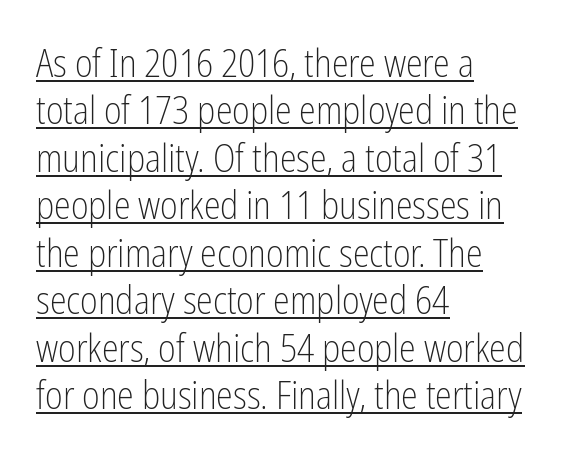
The image shows 38 px light, condensed sans-serif type, upright; set left-aligned, normal line spacing (1.25x), normal letter spacing, underlined; low stroke contrast and a medium x-height.
